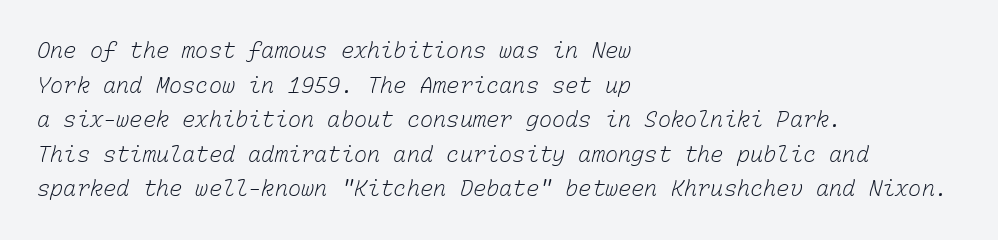
Q: Is the text bold? A: No.
Q: Is the text underlined? A: No.
Q: How is the paragraph aligned? A: Left-aligned.
Q: Is the spacing between letters normal or unusually wide? A: Normal.
Q: Is the spacing between lines tight, normal or loose? A: Normal.
